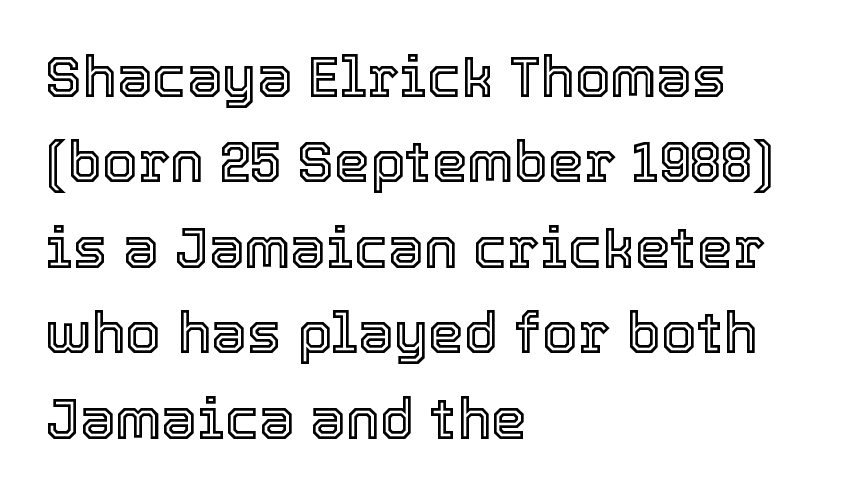
{"italic": "no", "width": "normal", "x_height": "medium", "monospaced": "no", "underline": "no", "align": "left", "line_spacing": "normal", "line_spacing_ratio": 1.5, "letter_spacing": "normal", "letter_spacing_em": 0.0, "glyph_px": 57}
